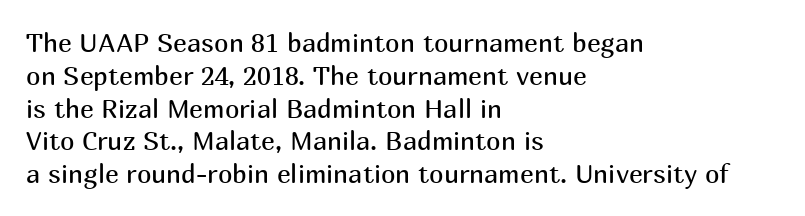
Check the space under the baseline: it is left empty. Posture: upright roman. Is the type heavy? It reads as light-to-regular instead. One-word summary of the alignment: left. The line-height multiplier appears to be the usual default.
